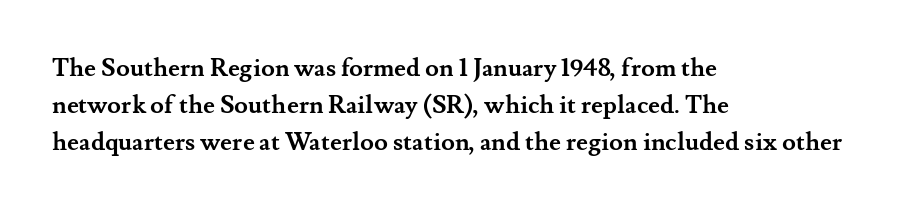
The image shows 25 px bold type, upright; set left-aligned, normal line spacing (1.48x), normal letter spacing, not underlined.
